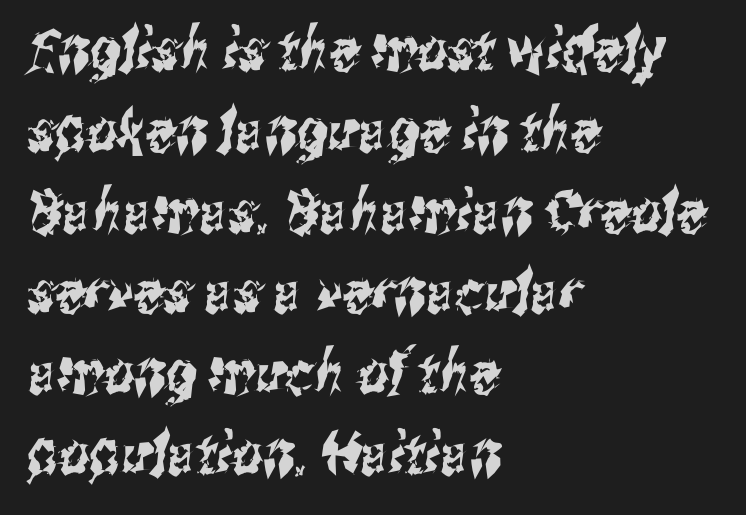
Q: Is the typeface a serif or a sans-serif typeface? A: Sans-serif.
Q: Is the text underlined? A: No.
Q: How is the paragraph aligned? A: Left-aligned.
Q: Is the spacing between letters normal or unusually wide? A: Normal.
Q: Is the spacing between lines tight, normal or loose? A: Normal.
Q: Width (condensed, normal, or wide)? A: Condensed.
Q: Stroke contrast? A: Medium.
Q: x-height? A: Medium.
Q: Monospaced? A: No.
